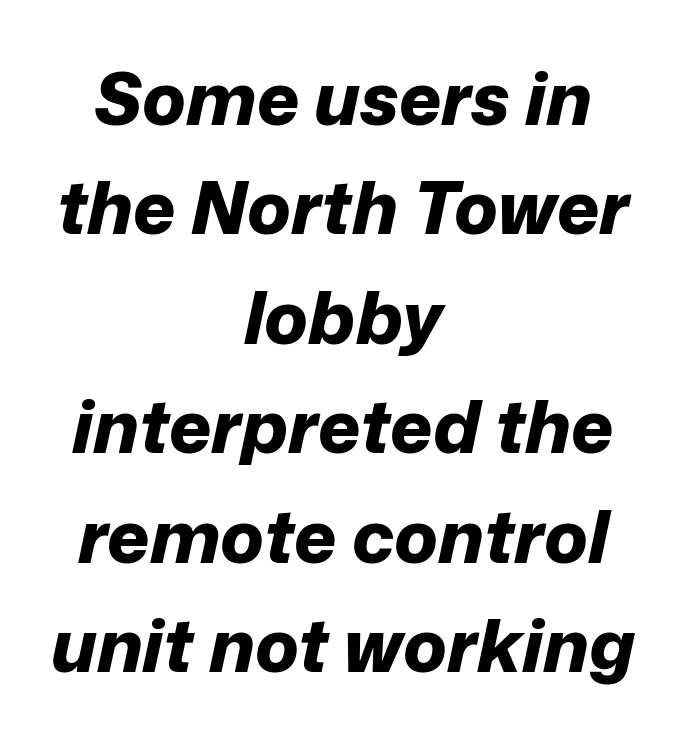
Anything drawn beneath the words? Only blank space. The block of text has a typical density, with ordinary space between rows. A student would call this center alignment; a typographer would say set centered. Observe the lean: these are italic letterforms.
